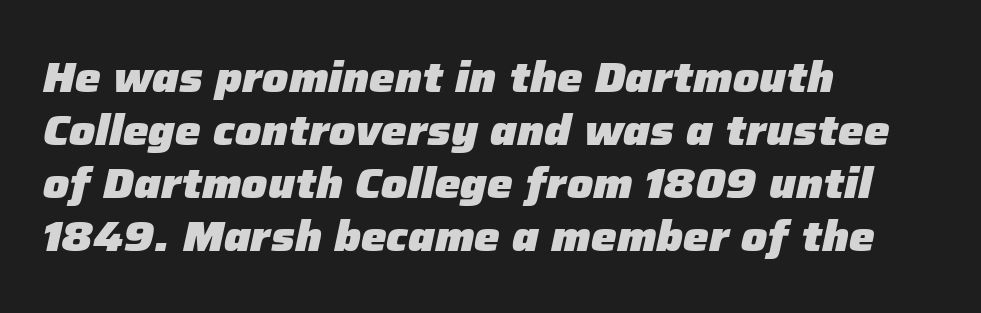
{"italic": "yes", "lean": "right", "slant_degrees": 12, "bold": "yes", "weight": "heavy", "width": "normal", "stroke_contrast": "low", "x_height": "medium", "monospaced": "no", "underline": "no", "align": "left", "line_spacing_ratio": 1.23, "letter_spacing": "normal", "letter_spacing_em": 0.0, "glyph_px": 43}
